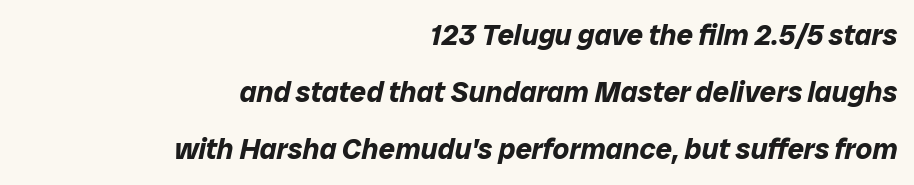
Q: Is the text bold? A: Yes.
Q: Is the text italic (slanted)? A: Yes, it leans right by about 12 degrees.
Q: Is the text underlined? A: No.
Q: How is the paragraph aligned? A: Right-aligned.
Q: Is the spacing between letters normal or unusually wide? A: Normal.
Q: Is the spacing between lines tight, normal or loose? A: Loose.
Q: Width (condensed, normal, or wide)? A: Normal.
Q: Stroke contrast? A: Low.
Q: x-height? A: Medium.
Q: Monospaced? A: No.
